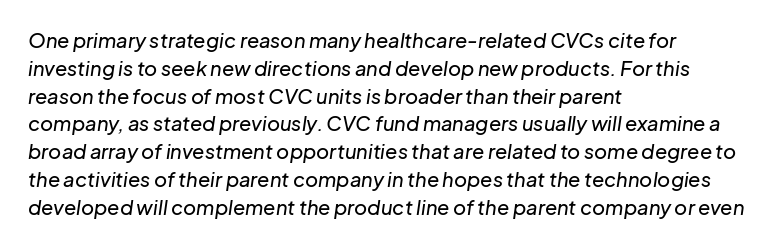
{"italic": "yes", "lean": "right", "slant_degrees": 8, "underline": "no", "align": "left", "line_spacing": "normal", "line_spacing_ratio": 1.39, "letter_spacing": "normal", "letter_spacing_em": 0.0, "glyph_px": 20}
